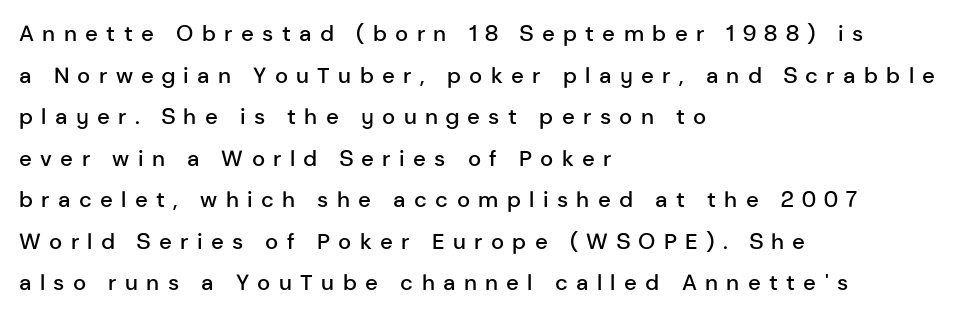
All the whitespace from short lines collects on the right. Type without underlining. Look at the stroke-to-counter ratio: somewhat heavy, a semibold. Notice how the stems are strictly vertical — no italics here. In terms of letterspacing, this is a distinctly airy, spread setting.
